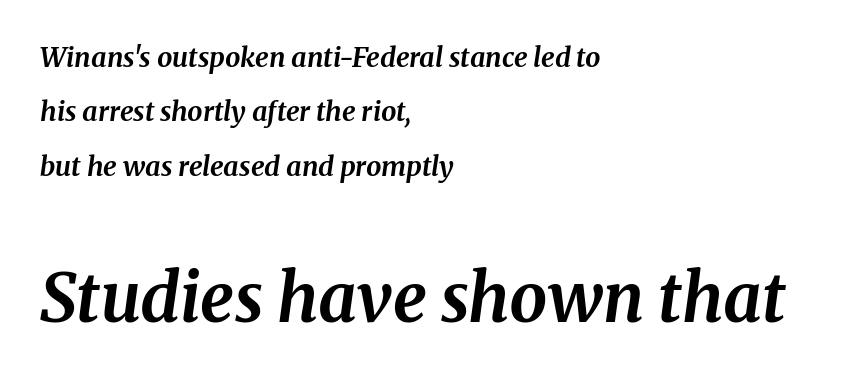
The image shows 67 px bold serif type, italic (leaning right); set left-aligned, loose line spacing (2.01x), normal letter spacing, not underlined; the second (bottom) block is 2.48x larger; medium stroke contrast and a medium x-height.
